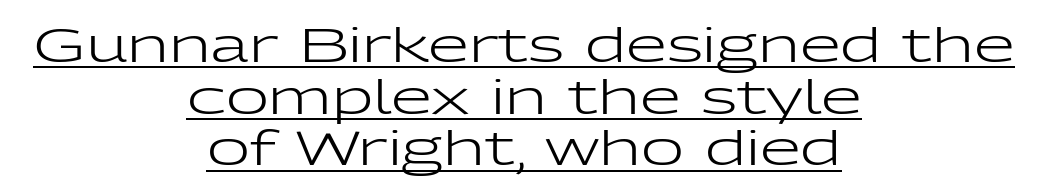
{"serif": "no", "italic": "no", "bold": "no", "weight": "regular", "width": "wide", "stroke_contrast": "low", "x_height": "medium", "monospaced": "no", "underline": "yes", "align": "center", "line_spacing": "tight", "line_spacing_ratio": 1.1, "letter_spacing": "normal", "letter_spacing_em": 0.0, "glyph_px": 47}
